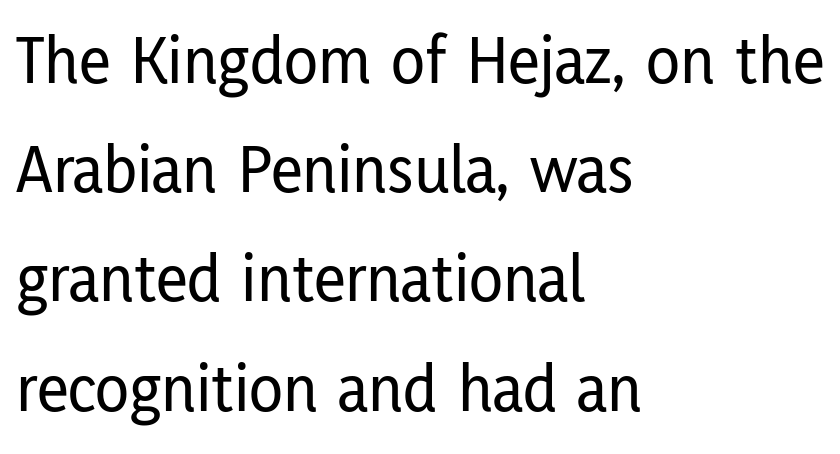
{"serif": "no", "italic": "no", "width": "condensed", "stroke_contrast": "low", "x_height": "medium", "monospaced": "no", "underline": "no", "align": "left", "line_spacing": "normal", "line_spacing_ratio": 1.56, "letter_spacing": "normal", "letter_spacing_em": 0.0, "glyph_px": 70}
